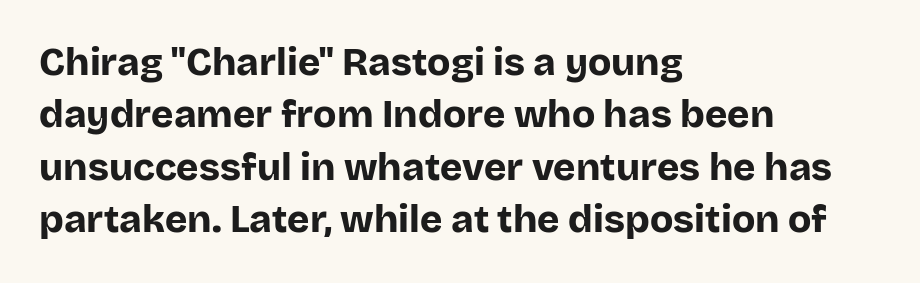
In terms of letterform style, serifs are entirely absent. You could not count columns in this text — the font is proportionally spaced. Ordinary non-slanted type is in use. Bold? Absolutely — the strokes are thick and heavy. The paragraph has a hard left edge and a soft right edge.
